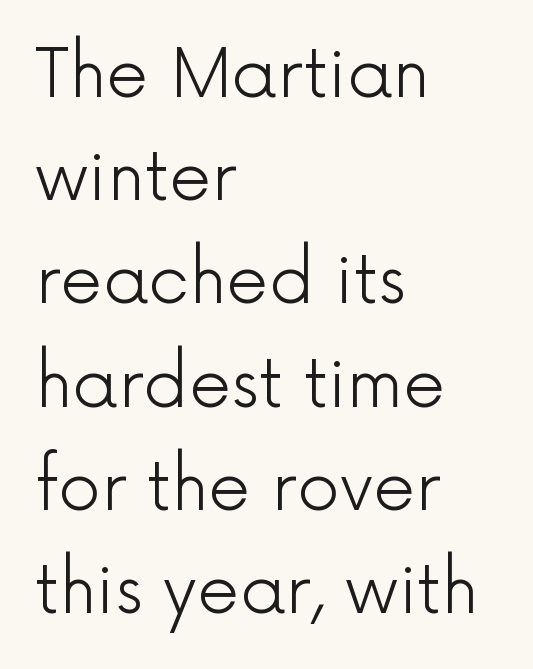
Layout note: lines flush left. This rendering leaves character spacing at its baseline value. Vertical strokes here are truly vertical. Type without underlining.
